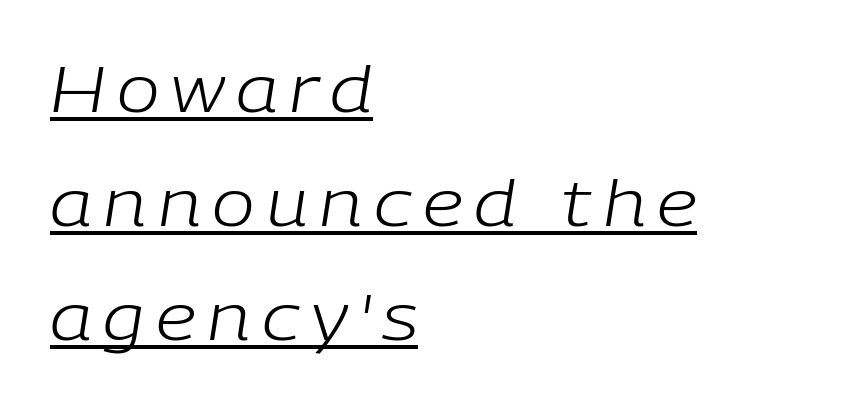
Layout note: lines flush left. Rendered with sloped, italic letterforms. Note the varied advance widths — an 'i' is clearly narrower than an 'm'. The typesetting does not lean heavy: it is not bold.
